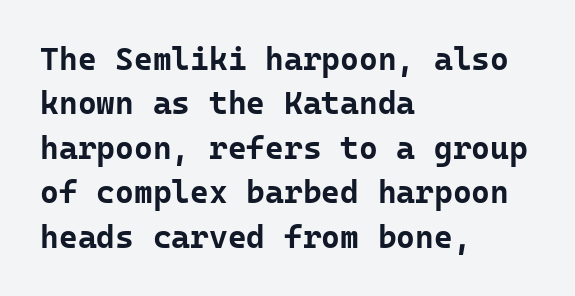
The image shows 32 px bold sans-serif type, upright, monospaced; set left-aligned, normal line spacing (1.39x), normal letter spacing, not underlined; low stroke contrast and a medium x-height.
